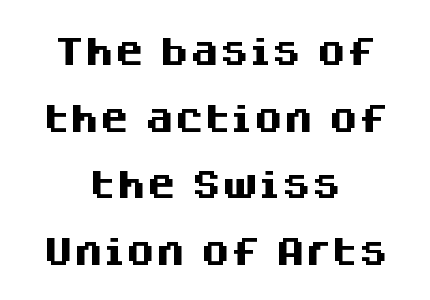
Q: Is the text bold? A: Yes.
Q: Is the text italic (slanted)? A: No, it is upright.
Q: Is the typeface a serif or a sans-serif typeface? A: Sans-serif.
Q: Is the text underlined? A: No.
Q: How is the paragraph aligned? A: Centered.
Q: Is the spacing between letters normal or unusually wide? A: Normal.
Q: Is the spacing between lines tight, normal or loose? A: Loose.
Q: Width (condensed, normal, or wide)? A: Normal.
Q: Stroke contrast? A: Medium.
Q: x-height? A: Large.
Q: Monospaced? A: No.
